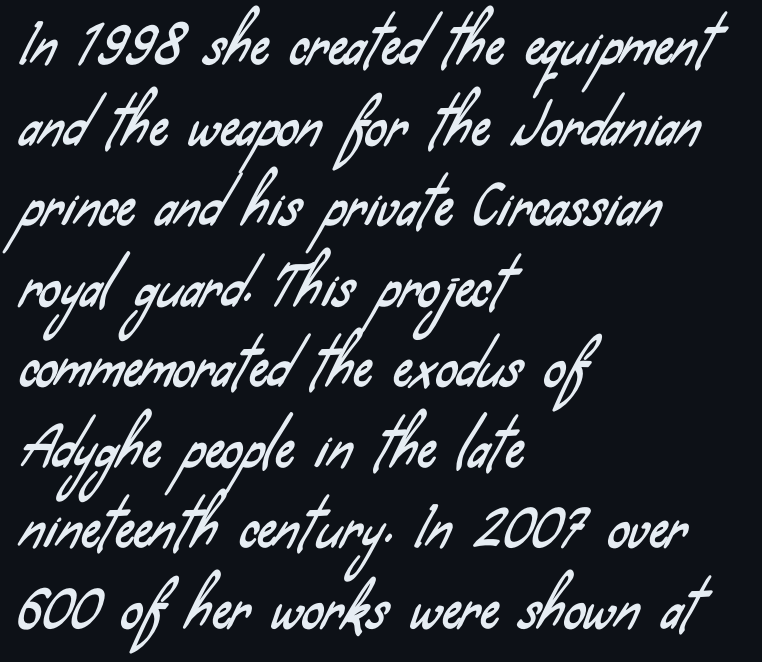
{"serif": "no", "width": "condensed", "stroke_contrast": "low", "x_height": "small", "monospaced": "no", "underline": "no", "align": "left", "line_spacing": "normal", "line_spacing_ratio": 1.52, "letter_spacing": "normal", "letter_spacing_em": 0.0, "glyph_px": 53}
